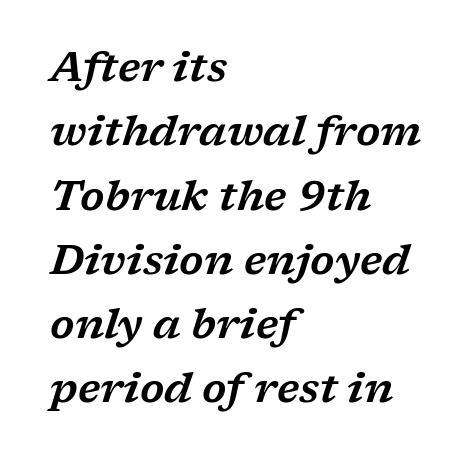
Letters rest on an invisible, unmarked baseline. This rendering uses left alignment, leaving the right contour irregular. Words appear dense and cohesive because spacing is normal. Letterform terminals end in serifs throughout the passage.
